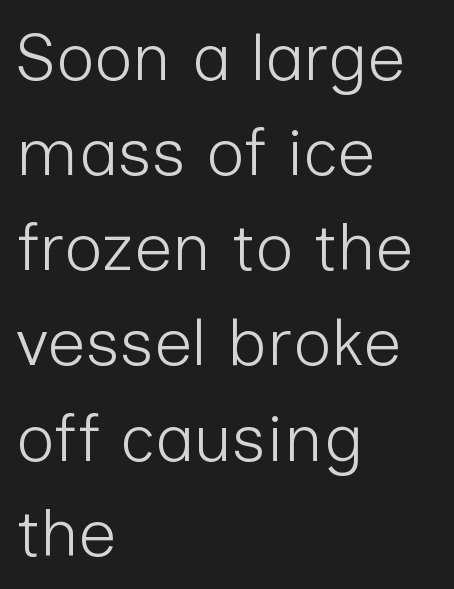
Unlike a traditional serif, this face leaves its strokes unadorned. Whoever set this chose a conventional vertical rhythm. Heft: none added — not bold. Note the varied advance widths — an 'i' is clearly narrower than an 'm'.
